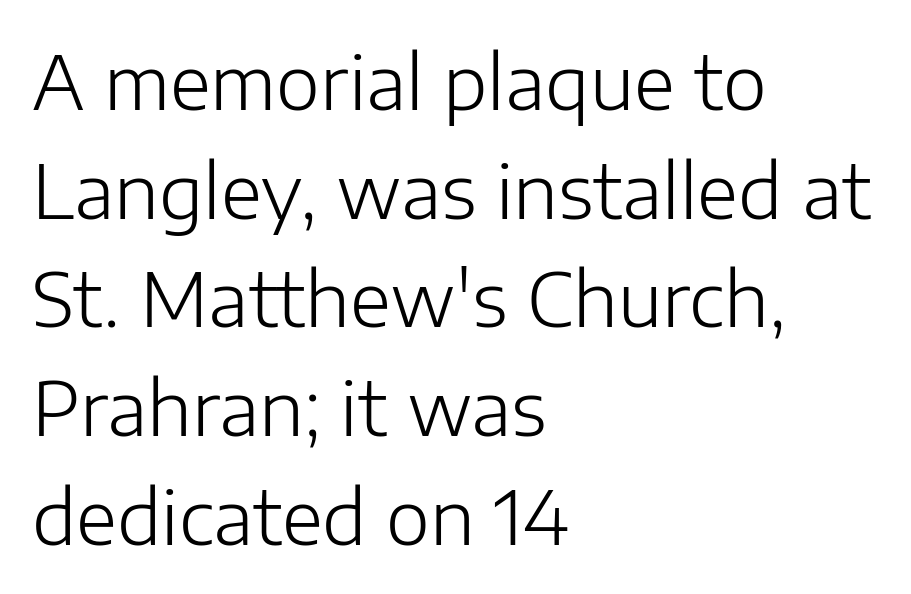
The image shows 75 px light sans-serif type, upright; set left-aligned, normal line spacing (1.45x), normal letter spacing, not underlined; low stroke contrast and a medium x-height.
